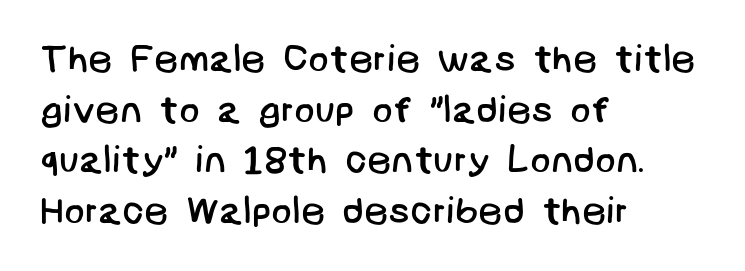
The image shows 38 px regular-weight sans-serif type; set left-aligned, normal line spacing (1.33x), normal letter spacing, not underlined; low stroke contrast and a large x-height.
